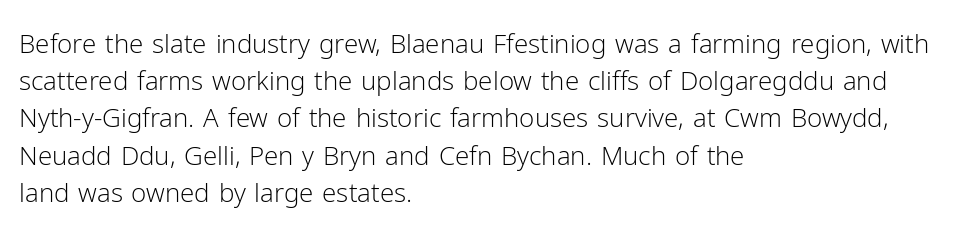
Q: Is the text bold? A: No.
Q: Is the text italic (slanted)? A: No, it is upright.
Q: Is the text underlined? A: No.
Q: How is the paragraph aligned? A: Left-aligned.
Q: Is the spacing between letters normal or unusually wide? A: Normal.
Q: Is the spacing between lines tight, normal or loose? A: Normal.
